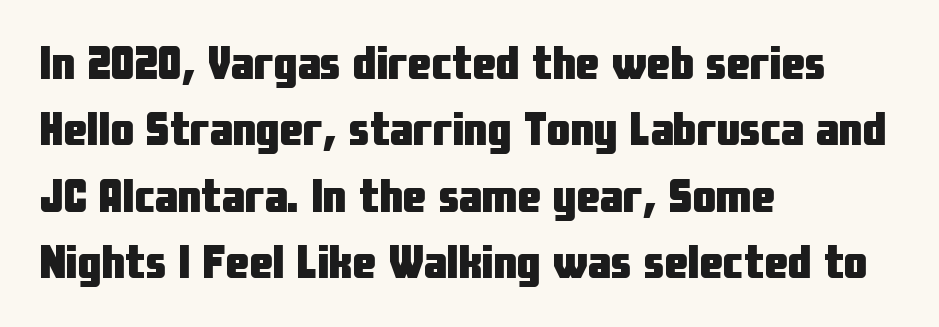
Q: Is the text bold? A: Yes.
Q: Is the text italic (slanted)? A: No, it is upright.
Q: Is the typeface a serif or a sans-serif typeface? A: Sans-serif.
Q: Is the text underlined? A: No.
Q: How is the paragraph aligned? A: Left-aligned.
Q: Is the spacing between letters normal or unusually wide? A: Normal.
Q: Is the spacing between lines tight, normal or loose? A: Normal.
Q: Width (condensed, normal, or wide)? A: Condensed.
Q: Stroke contrast? A: Low.
Q: x-height? A: Medium.
Q: Monospaced? A: No.
